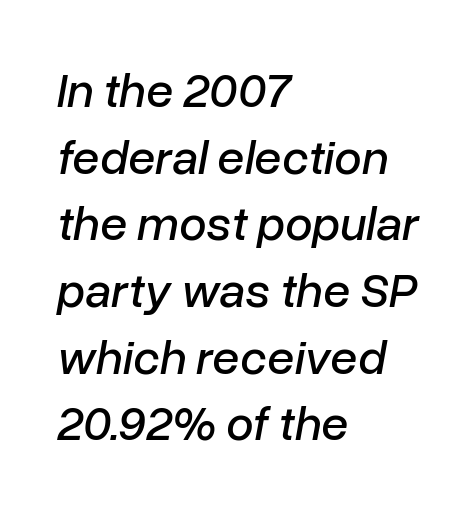
{"italic": "yes", "lean": "right", "slant_degrees": 10, "width": "normal", "stroke_contrast": "low", "x_height": "medium", "monospaced": "no", "underline": "no", "align": "left", "line_spacing": "normal", "line_spacing_ratio": 1.36, "letter_spacing": "normal", "letter_spacing_em": 0.0, "glyph_px": 49}
